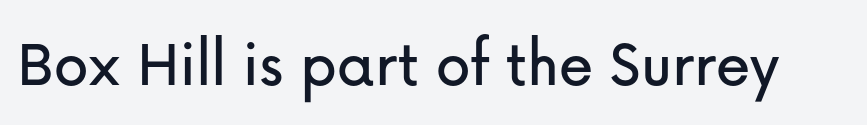
Is there any slant? The stems are plumb. Has an underline been added? It has not. Think of a printed novel: that variable character pitch is what you see here. The letterforms sit shoulder to shoulder at normal distance.
